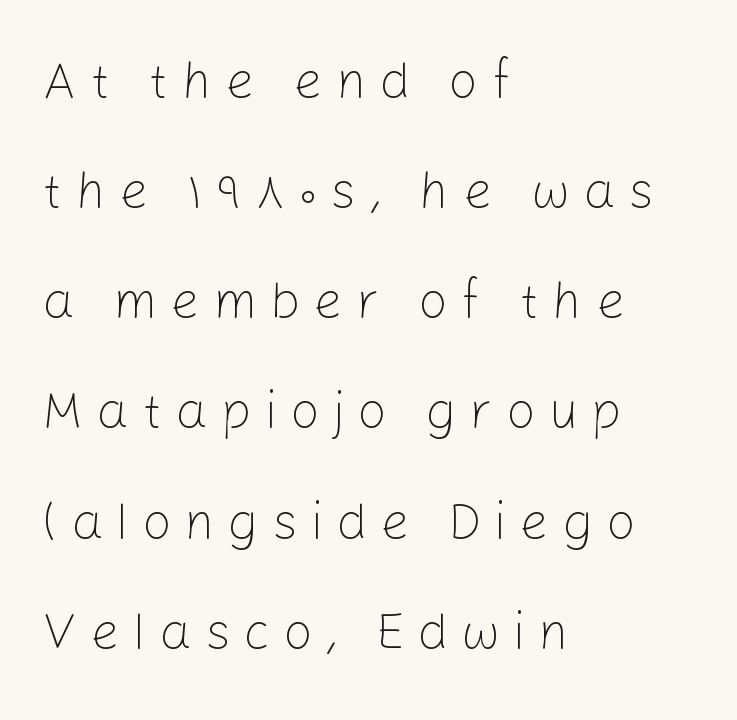
Q: Is the text bold? A: No.
Q: Is the text italic (slanted)? A: No, it is upright.
Q: Is the typeface a serif or a sans-serif typeface? A: Sans-serif.
Q: Is the text underlined? A: No.
Q: How is the paragraph aligned? A: Left-aligned.
Q: Is the spacing between letters normal or unusually wide? A: Unusually wide.
Q: Is the spacing between lines tight, normal or loose? A: Loose.
Q: Width (condensed, normal, or wide)? A: Normal.
Q: Stroke contrast? A: Low.
Q: x-height? A: Medium.
Q: Monospaced? A: No.
